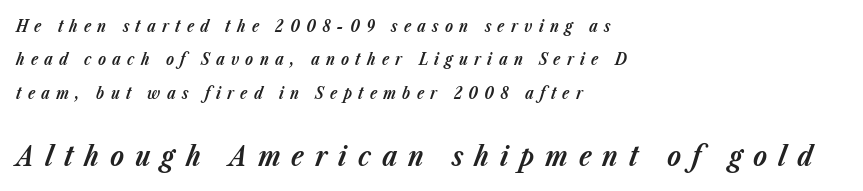
Only glyphs here, with clear space below each row. Alignment: flush left. This rendering widens character spacing well past its baseline value. The letters in the lower block stand taller than those in the block above. An italicized treatment has been applied to the whole sample.
